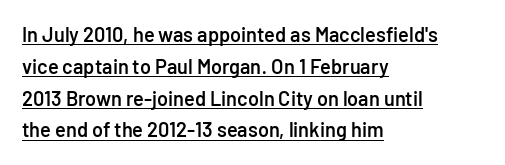
{"italic": "no", "bold": "semi", "underline": "yes", "align": "left", "line_spacing": "normal", "line_spacing_ratio": 1.59, "letter_spacing": "normal", "letter_spacing_em": 0.0, "glyph_px": 20}
